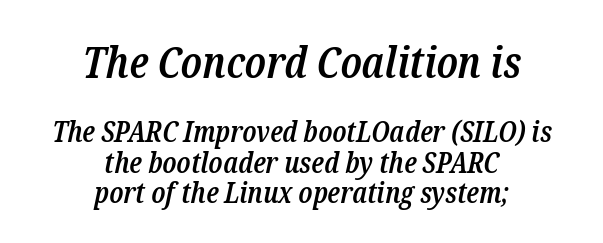
Yep, those are serifs on the letters. Compared with an ordinary text face, these strokes are moderately heavier — a semibold. Between these two stacked blocks, the higher one wins on size. Each letter keeps its own natural width here, so spacing adapts to shape. The gap between lines stays unmarked.
